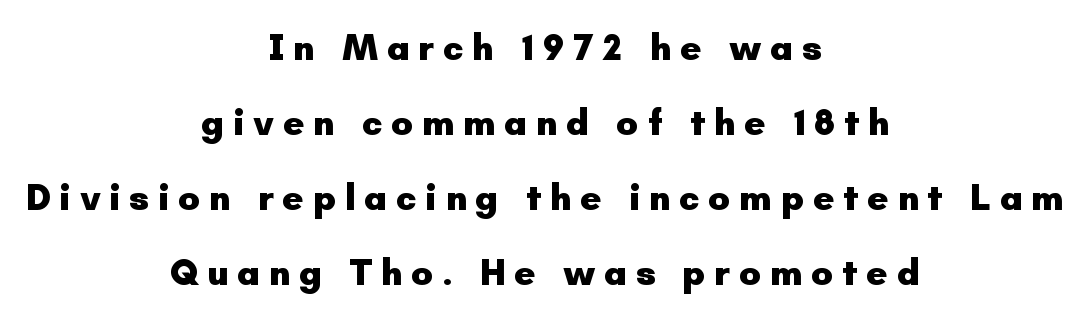
Q: Is the text bold? A: Yes.
Q: Is the text italic (slanted)? A: No, it is upright.
Q: Is the typeface a serif or a sans-serif typeface? A: Sans-serif.
Q: Is the text underlined? A: No.
Q: How is the paragraph aligned? A: Centered.
Q: Is the spacing between letters normal or unusually wide? A: Unusually wide.
Q: Is the spacing between lines tight, normal or loose? A: Loose.
Q: Width (condensed, normal, or wide)? A: Normal.
Q: Stroke contrast? A: Low.
Q: x-height? A: Small.
Q: Monospaced? A: No.
